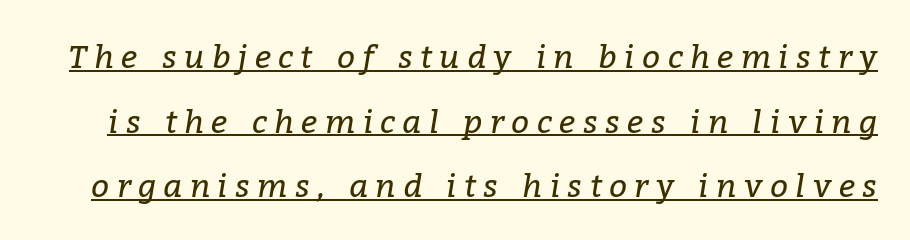
{"serif": "yes", "italic": "yes", "lean": "right", "slant_degrees": 9, "bold": "no", "weight": "regular", "width": "normal", "stroke_contrast": "low", "x_height": "medium", "monospaced": "no", "underline": "yes", "line_spacing": "loose", "line_spacing_ratio": 2.02, "letter_spacing": "wide", "letter_spacing_em": 0.23, "glyph_px": 32}
